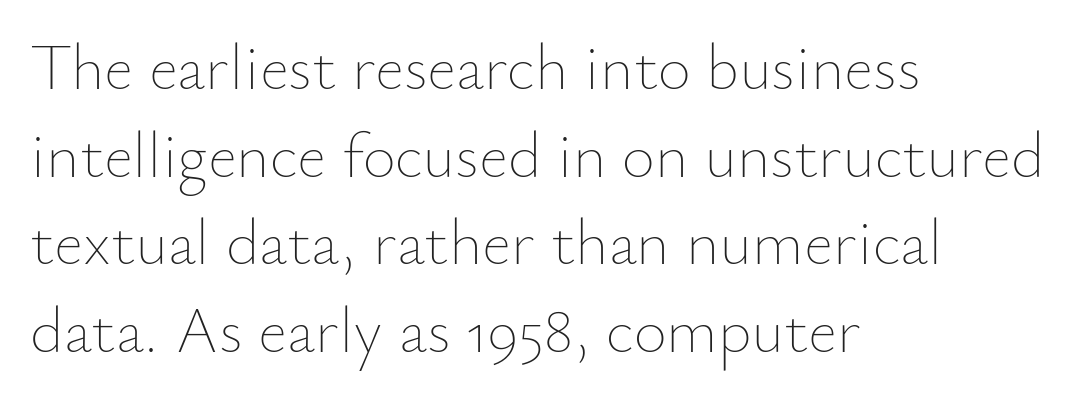
The image shows 64 px thin type, upright; set left-aligned, normal line spacing (1.37x), normal letter spacing, not underlined; low stroke contrast and a small x-height.
